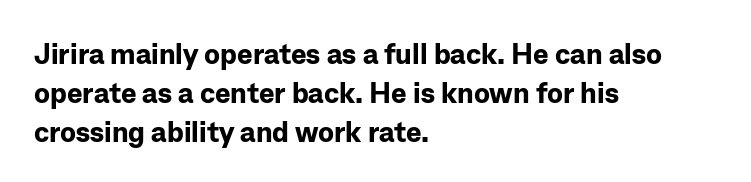
Q: Is the text bold? A: Yes.
Q: Is the text italic (slanted)? A: No, it is upright.
Q: Is the typeface a serif or a sans-serif typeface? A: Sans-serif.
Q: Is the text underlined? A: No.
Q: How is the paragraph aligned? A: Left-aligned.
Q: Is the spacing between letters normal or unusually wide? A: Normal.
Q: Is the spacing between lines tight, normal or loose? A: Normal.
Q: Width (condensed, normal, or wide)? A: Normal.
Q: Stroke contrast? A: Low.
Q: x-height? A: Medium.
Q: Monospaced? A: No.
